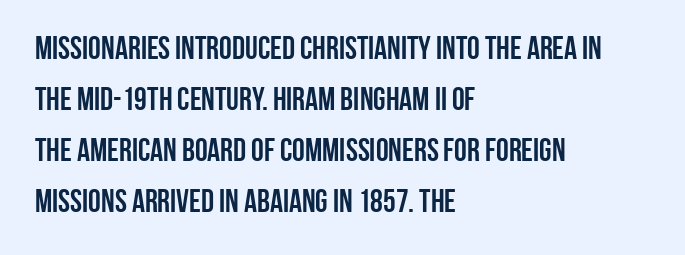
The image shows 32 px semibold, condensed sans-serif type, upright; set left-aligned, normal line spacing (1.59x), normal letter spacing, not underlined; low stroke contrast and a large x-height.
